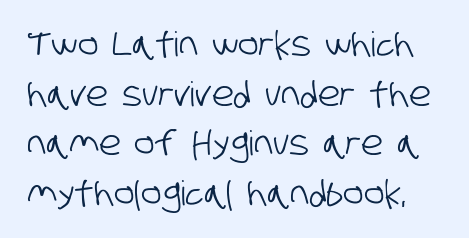
This sample uses a sans-serif face. Rule under the text: the space is simply empty. These lines are rendered in a variable-pitch font. This rendering leaves character spacing at its baseline value. Evenly set lines give the paragraph a standard silhouette.
